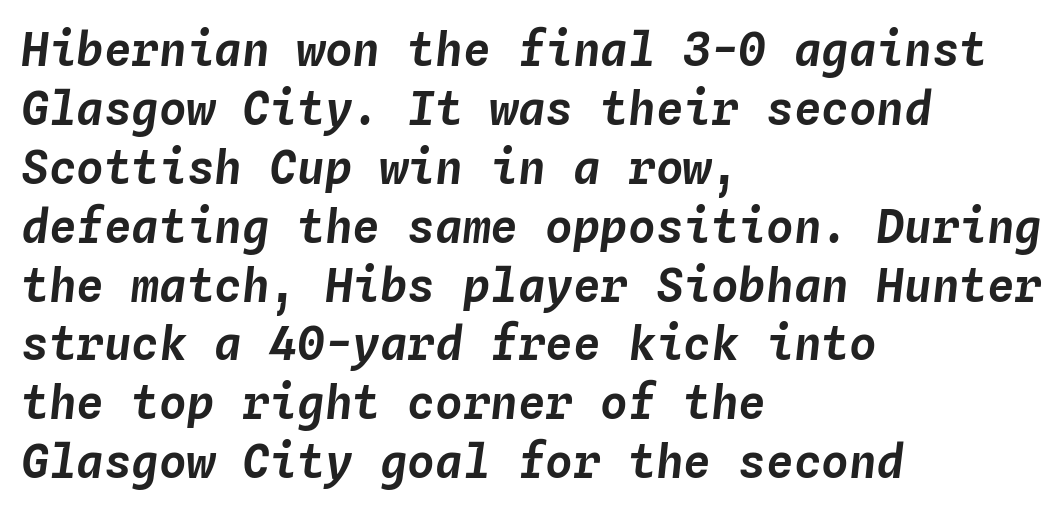
{"italic": "yes", "lean": "right", "slant_degrees": 4, "width": "normal", "stroke_contrast": "low", "x_height": "medium", "monospaced": "yes", "underline": "no", "align": "left", "line_spacing": "normal", "line_spacing_ratio": 1.28, "letter_spacing": "normal", "letter_spacing_em": 0.0, "glyph_px": 46}
